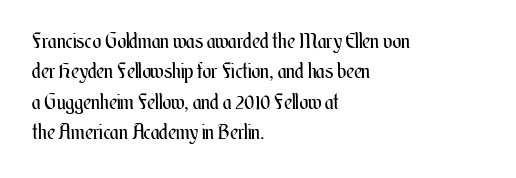
Q: Is the text bold? A: No.
Q: Is the text italic (slanted)? A: No, it is upright.
Q: Is the text underlined? A: No.
Q: How is the paragraph aligned? A: Left-aligned.
Q: Is the spacing between letters normal or unusually wide? A: Normal.
Q: Is the spacing between lines tight, normal or loose? A: Normal.
